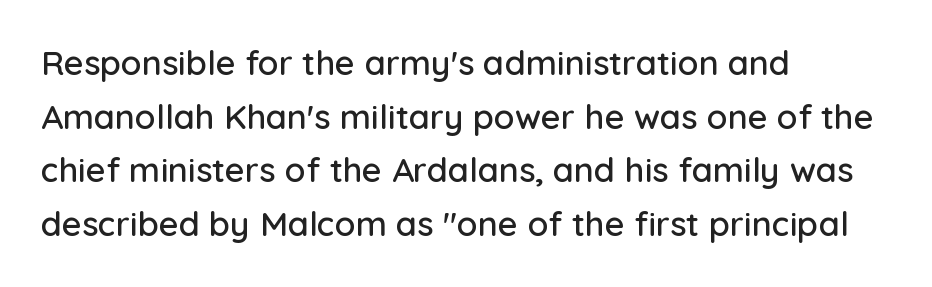
The image shows 34 px sans-serif type, upright; set left-aligned, normal line spacing (1.58x), normal letter spacing, not underlined; low stroke contrast and a medium x-height.
